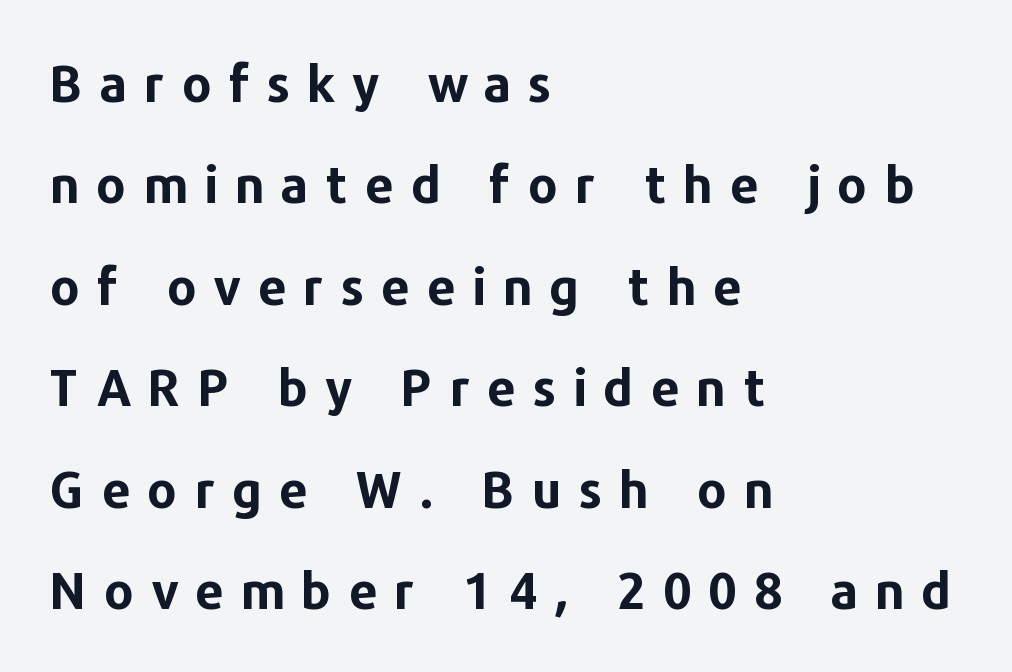
The rag falls on the right side of this text block. Character widths vary here, with narrow letters taking less room than wide ones. Honestly, the rows look like they've been pulled way apart. Only glyphs here, with clear space below each row. Observe the wide spacing: letters keep a clear distance from each other. Emphasis by weight is at full strength: bold.
